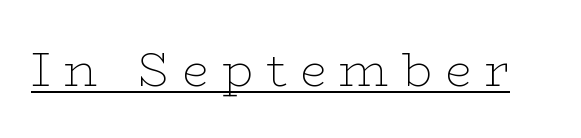
The image shows 48 px thin, wide serif type, upright; set unusually wide letter spacing (+0.27 em), underlined; low stroke contrast and a medium x-height.
